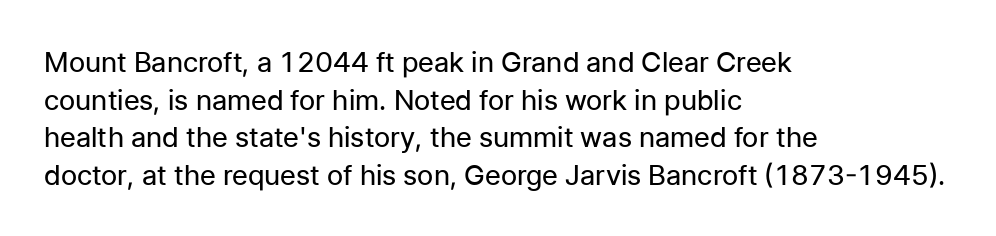
A typesetter would call this zero additional tracking. This rendering uses left alignment, leaving the right contour irregular. Proportional: the letters do not fall into vertical columns. Stems here are at most as thick as an everyday book face.
